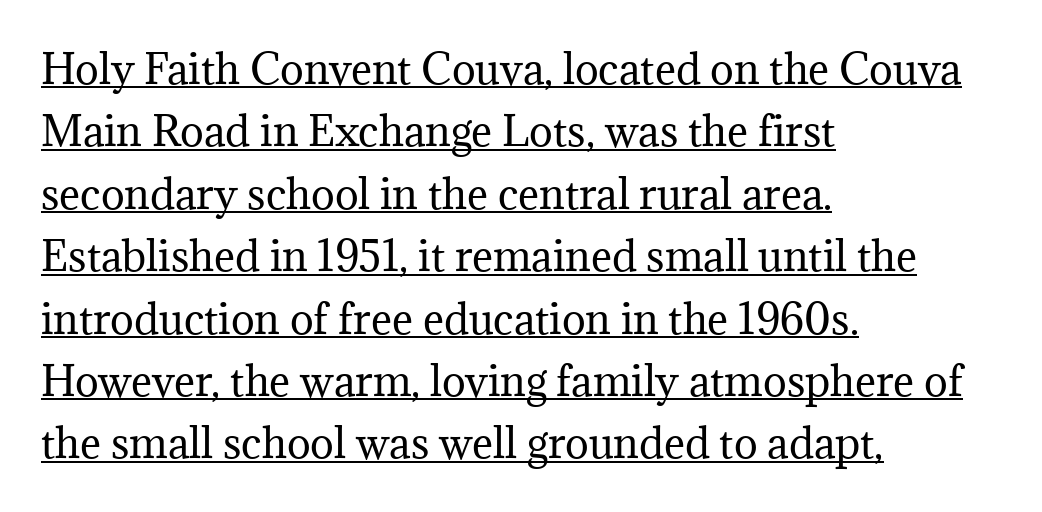
{"serif": "yes", "italic": "no", "bold": "no", "weight": "regular", "width": "normal", "stroke_contrast": "medium", "x_height": "medium", "monospaced": "no", "underline": "yes", "align": "left", "line_spacing": "normal", "line_spacing_ratio": 1.56, "letter_spacing": "normal", "letter_spacing_em": 0.0, "glyph_px": 40}
